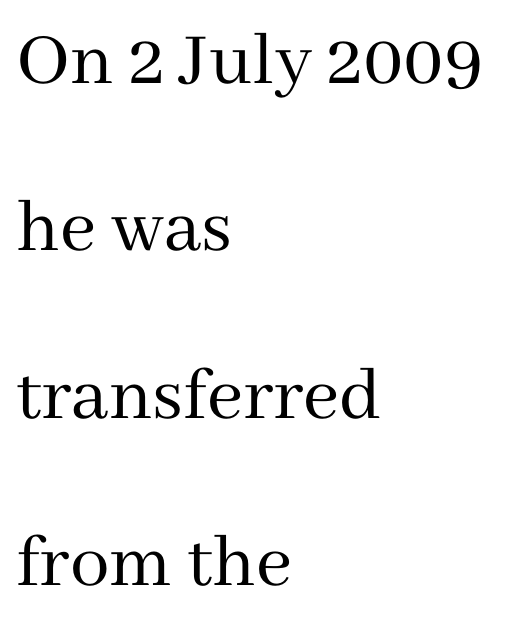
{"serif": "yes", "italic": "no", "bold": "no", "weight": "regular", "width": "normal", "stroke_contrast": "medium", "x_height": "medium", "monospaced": "no", "underline": "no", "align": "left", "line_spacing": "loose", "line_spacing_ratio": 2.12, "letter_spacing": "normal", "letter_spacing_em": 0.0, "glyph_px": 79}
